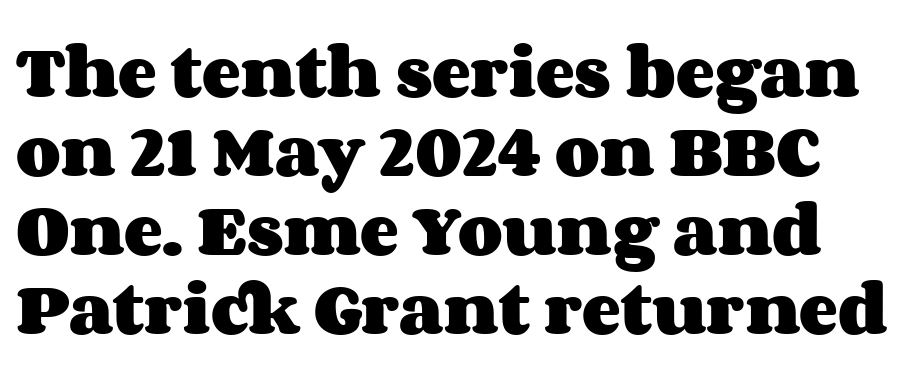
{"italic": "no", "bold": "yes", "weight": "heavy", "width": "wide", "stroke_contrast": "medium", "x_height": "large", "monospaced": "no", "underline": "no", "line_spacing": "normal", "line_spacing_ratio": 1.36, "letter_spacing": "normal", "letter_spacing_em": 0.0, "glyph_px": 58}
